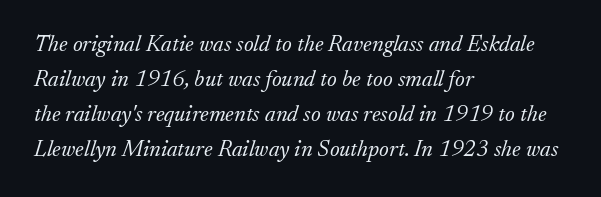
Q: Is the text bold? A: No.
Q: Is the text italic (slanted)? A: Yes, it leans right by about 17 degrees.
Q: Is the text underlined? A: No.
Q: How is the paragraph aligned? A: Left-aligned.
Q: Is the spacing between letters normal or unusually wide? A: Normal.
Q: Is the spacing between lines tight, normal or loose? A: Normal.
